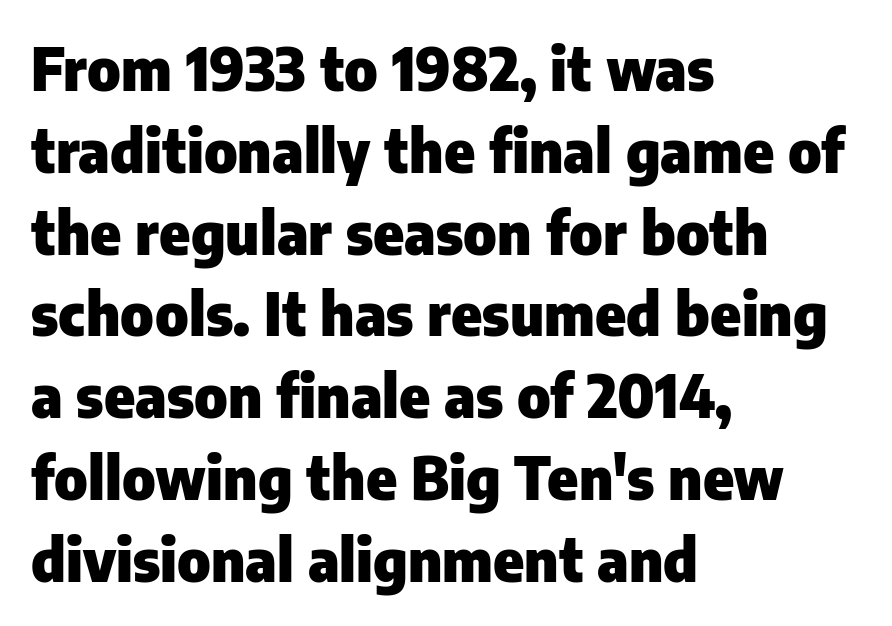
The image shows 58 px heavy sans-serif type, upright; set left-aligned, normal line spacing (1.41x), normal letter spacing, not underlined; low stroke contrast and a medium x-height.
